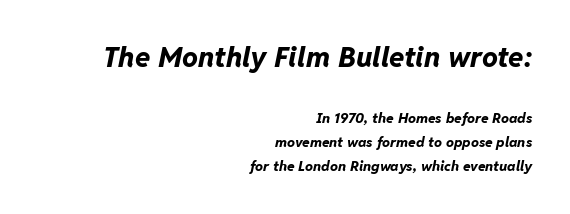
The image shows 28 px bold type, italic (leaning right); set right-aligned, normal line spacing (1.7x), normal letter spacing, not underlined; the first (top) block is 2.0x larger; low stroke contrast and a medium x-height.
